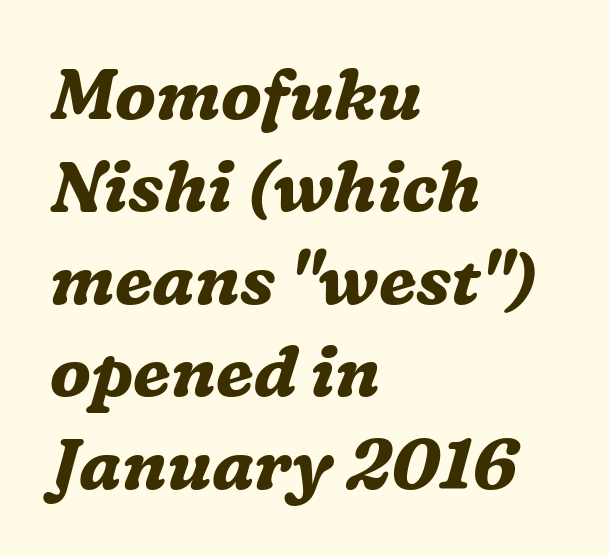
{"serif": "yes", "italic": "yes", "lean": "right", "slant_degrees": 16, "bold": "yes", "weight": "bold", "width": "normal", "stroke_contrast": "medium", "x_height": "medium", "monospaced": "no", "underline": "no", "align": "left", "line_spacing": "normal", "line_spacing_ratio": 1.32, "letter_spacing": "normal", "letter_spacing_em": 0.0, "glyph_px": 70}
